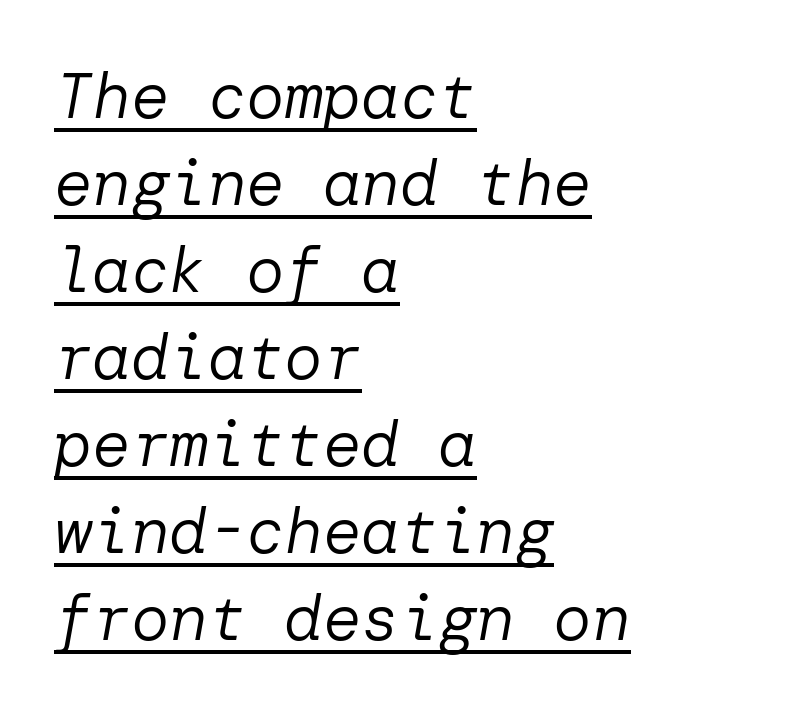
The image shows 64 px regular-weight type, italic (leaning right); set left-aligned, normal line spacing (1.36x), normal letter spacing, underlined; low stroke contrast and a medium x-height.
